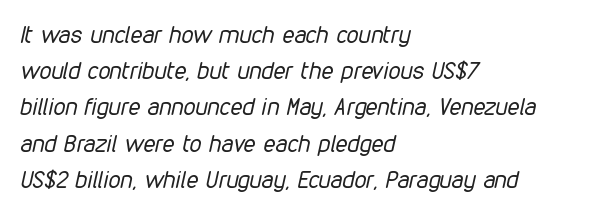
{"italic": "yes", "lean": "right", "slant_degrees": 12, "bold": "no", "underline": "no", "align": "left", "line_spacing": "normal", "line_spacing_ratio": 1.51, "letter_spacing": "normal", "letter_spacing_em": 0.0, "glyph_px": 24}
